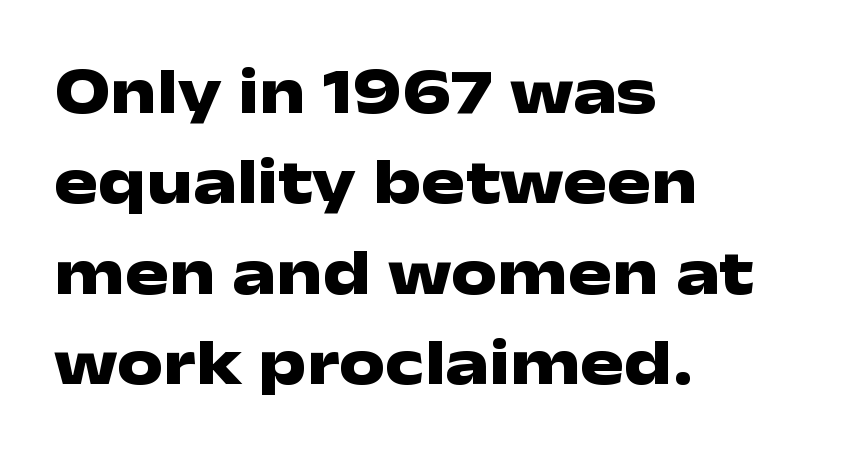
{"serif": "no", "italic": "no", "bold": "yes", "weight": "heavy", "width": "wide", "stroke_contrast": "low", "x_height": "medium", "monospaced": "no", "underline": "no", "align": "left", "line_spacing": "normal", "line_spacing_ratio": 1.39, "letter_spacing": "normal", "letter_spacing_em": 0.0, "glyph_px": 65}
